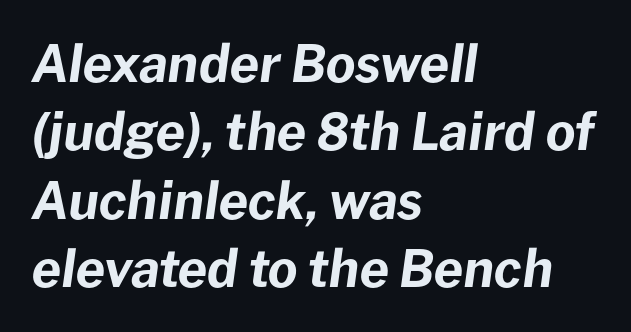
Each glyph is drawn with heavy, bold strokes. A typesetter would call this zero additional tracking. Which margin do the lines hug? The left one — the right edge is uneven. Is this a fixed-width face? No — the glyphs have proportional, varying widths.
